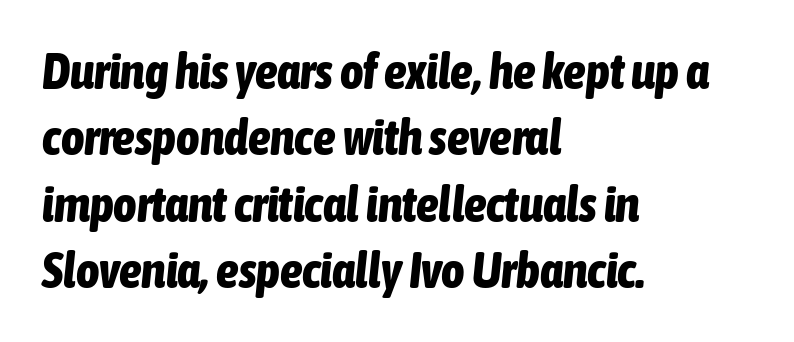
Q: Is the text bold? A: Yes.
Q: Is the text italic (slanted)? A: Yes, it leans right by about 6 degrees.
Q: Is the text underlined? A: No.
Q: How is the paragraph aligned? A: Left-aligned.
Q: Is the spacing between letters normal or unusually wide? A: Normal.
Q: Is the spacing between lines tight, normal or loose? A: Normal.
Q: Width (condensed, normal, or wide)? A: Condensed.
Q: Stroke contrast? A: Low.
Q: x-height? A: Medium.
Q: Monospaced? A: No.
